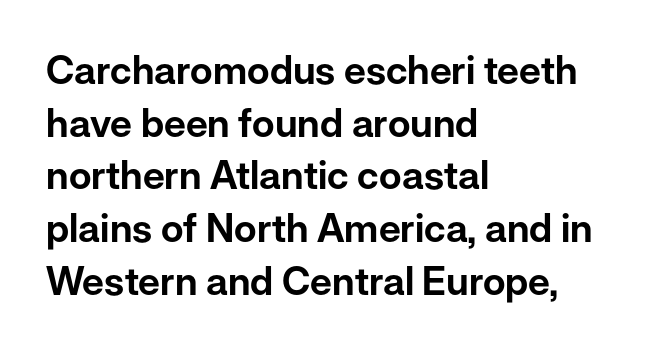
{"serif": "no", "italic": "no", "width": "normal", "stroke_contrast": "low", "x_height": "medium", "monospaced": "no", "underline": "no", "align": "left", "line_spacing": "normal", "line_spacing_ratio": 1.35, "letter_spacing": "normal", "letter_spacing_em": 0.0, "glyph_px": 39}
